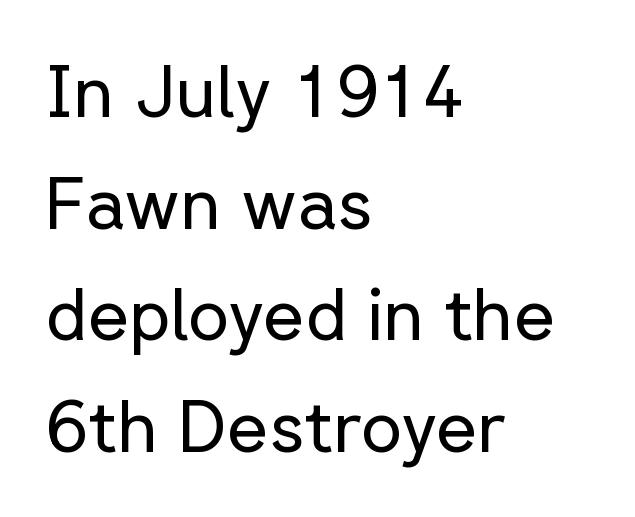
{"serif": "no", "italic": "no", "bold": "no", "weight": "regular", "width": "normal", "stroke_contrast": "low", "x_height": "medium", "monospaced": "no", "underline": "no", "align": "left", "line_spacing": "normal", "line_spacing_ratio": 1.55, "letter_spacing": "normal", "letter_spacing_em": 0.0, "glyph_px": 72}
